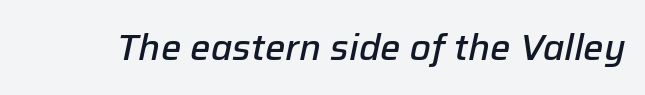
Standard letterfit; no display-style spreading of the glyphs. Has an underline been added? It has not. Designer's note — italics engaged. This sample has the flowing, uneven cadence of proportional lettering. The letters are semibold — heavier than regular but short of a full bold.
